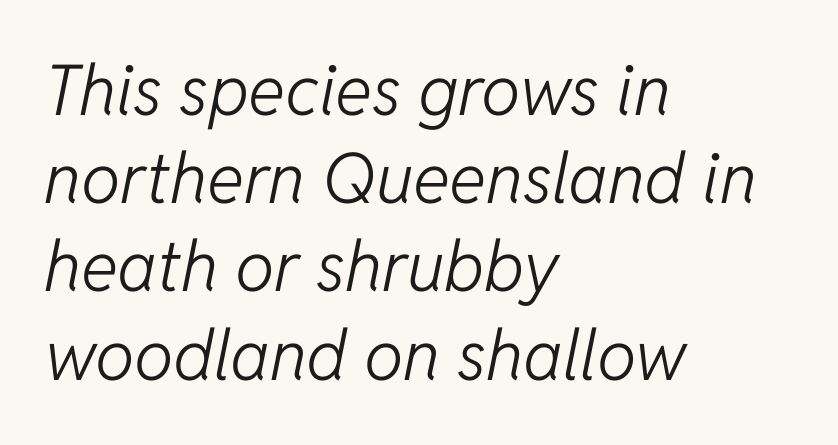
Q: Is the text bold? A: No.
Q: Is the text italic (slanted)? A: Yes, it leans right by about 11 degrees.
Q: Is the text underlined? A: No.
Q: How is the paragraph aligned? A: Left-aligned.
Q: Is the spacing between letters normal or unusually wide? A: Normal.
Q: Is the spacing between lines tight, normal or loose? A: Normal.
Q: Width (condensed, normal, or wide)? A: Normal.
Q: Stroke contrast? A: Low.
Q: x-height? A: Medium.
Q: Monospaced? A: No.
